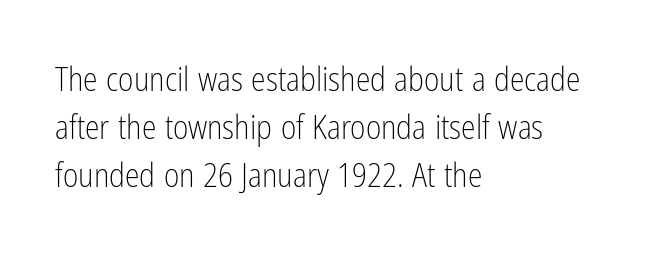
Q: Is the text bold? A: No.
Q: Is the text italic (slanted)? A: No, it is upright.
Q: Is the typeface a serif or a sans-serif typeface? A: Sans-serif.
Q: Is the text underlined? A: No.
Q: How is the paragraph aligned? A: Left-aligned.
Q: Is the spacing between letters normal or unusually wide? A: Normal.
Q: Is the spacing between lines tight, normal or loose? A: Normal.
Q: Width (condensed, normal, or wide)? A: Condensed.
Q: Stroke contrast? A: Low.
Q: x-height? A: Medium.
Q: Monospaced? A: No.
